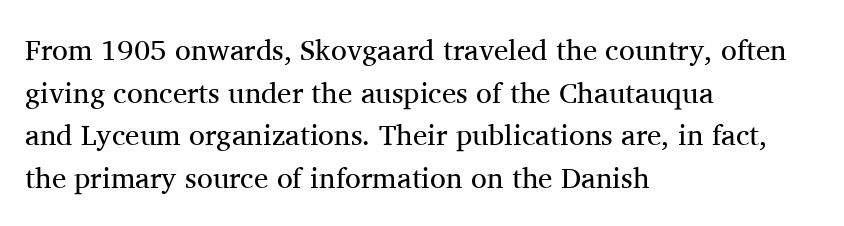
The image shows 29 px regular-weight serif type, upright; set left-aligned, normal line spacing (1.47x), normal letter spacing, not underlined; medium stroke contrast and a medium x-height.
